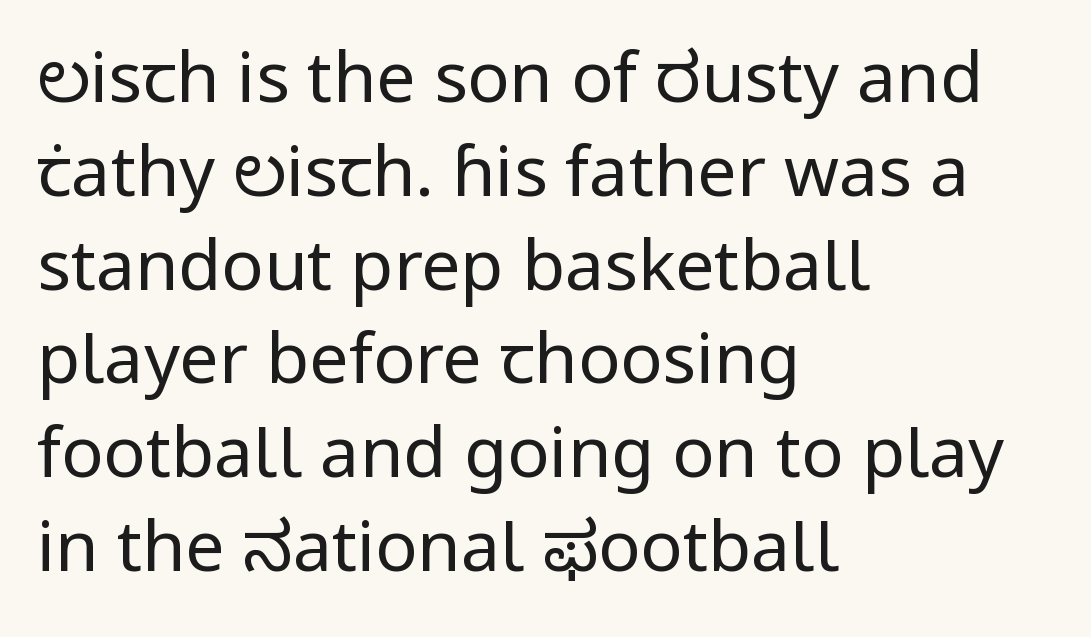
{"serif": "no", "italic": "no", "bold": "no", "weight": "regular", "width": "normal", "stroke_contrast": "low", "x_height": "medium", "monospaced": "no", "underline": "no", "align": "left", "line_spacing": "normal", "line_spacing_ratio": 1.34, "letter_spacing": "normal", "letter_spacing_em": 0.0, "glyph_px": 70}
